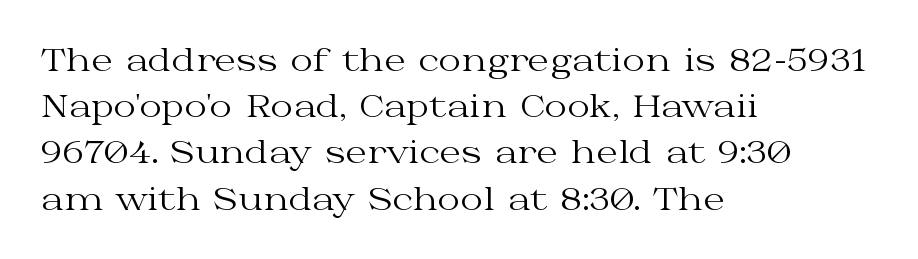
{"serif": "yes", "italic": "no", "bold": "no", "weight": "regular", "width": "wide", "stroke_contrast": "medium", "x_height": "medium", "monospaced": "no", "underline": "no", "align": "left", "line_spacing": "normal", "line_spacing_ratio": 1.49, "letter_spacing": "normal", "letter_spacing_em": 0.0, "glyph_px": 31}
